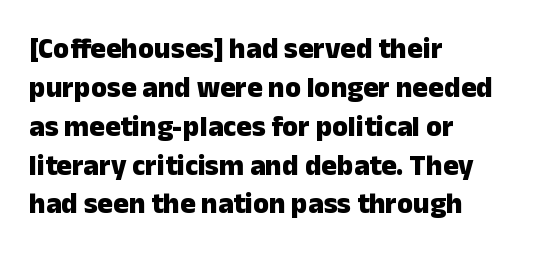
The image shows 29 px heavy sans-serif type, upright; set left-aligned, normal line spacing (1.34x), normal letter spacing, not underlined; low stroke contrast and a medium x-height.
